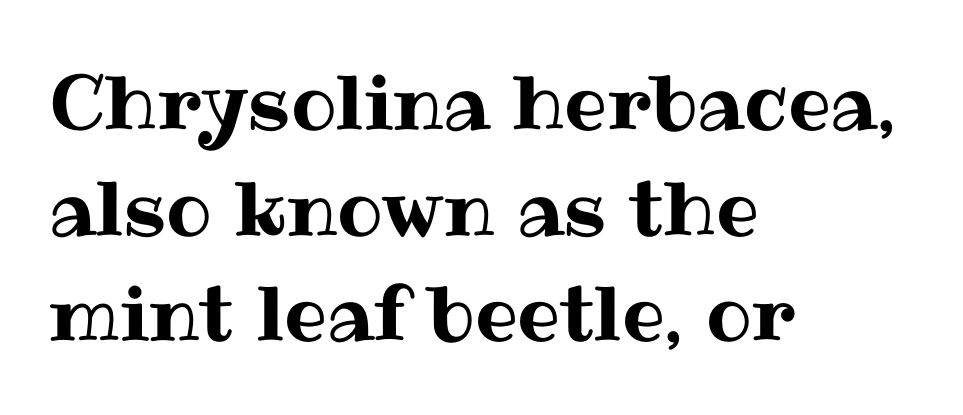
Q: Is the text italic (slanted)? A: No, it is upright.
Q: Is the text underlined? A: No.
Q: How is the paragraph aligned? A: Left-aligned.
Q: Is the spacing between letters normal or unusually wide? A: Normal.
Q: Is the spacing between lines tight, normal or loose? A: Normal.
Q: Width (condensed, normal, or wide)? A: Normal.
Q: Stroke contrast? A: Medium.
Q: x-height? A: Medium.
Q: Monospaced? A: No.
